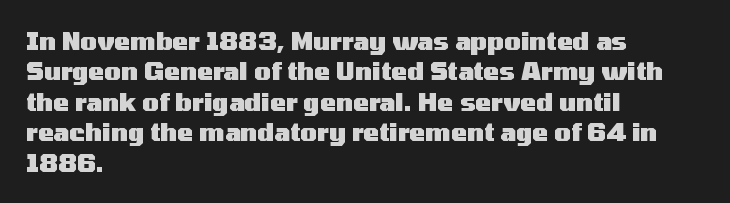
Q: Is the text bold? A: Yes.
Q: Is the text italic (slanted)? A: No, it is upright.
Q: Is the text underlined? A: No.
Q: How is the paragraph aligned? A: Left-aligned.
Q: Is the spacing between letters normal or unusually wide? A: Normal.
Q: Is the spacing between lines tight, normal or loose? A: Normal.
